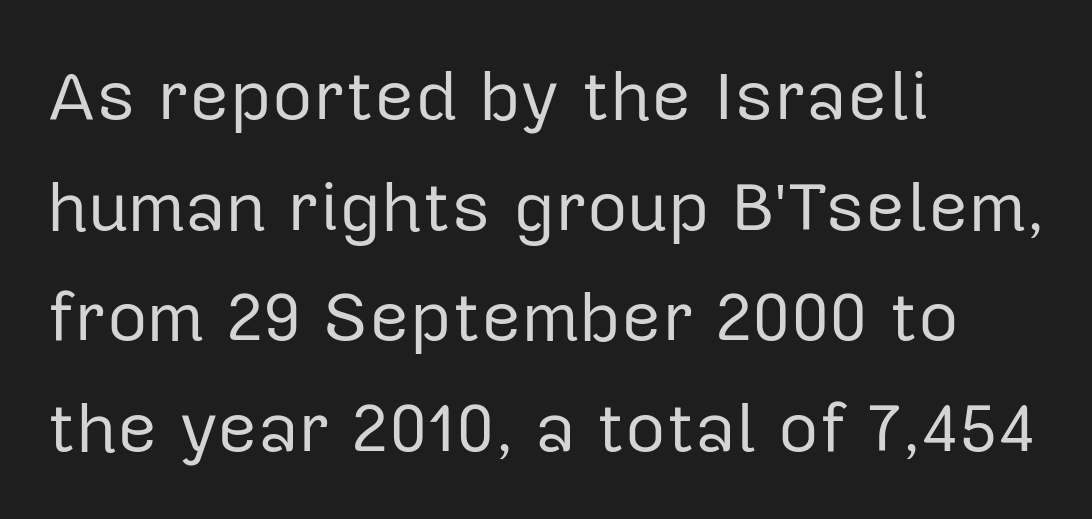
The axis of the letterforms is exactly vertical. Bold? No — there's no thickening of the strokes. The rendering anchors every line to the left-hand side. Character widths vary here, with narrow letters taking less room than wide ones.
